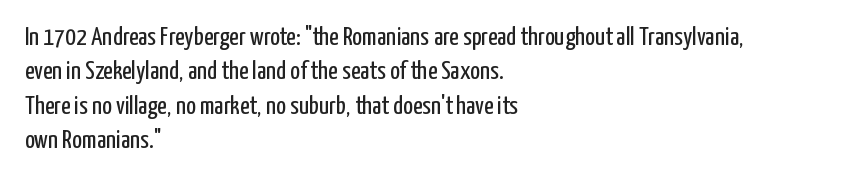
{"italic": "no", "bold": "no", "underline": "no", "align": "left", "line_spacing": "normal", "line_spacing_ratio": 1.32, "letter_spacing": "normal", "letter_spacing_em": 0.0, "glyph_px": 26}
